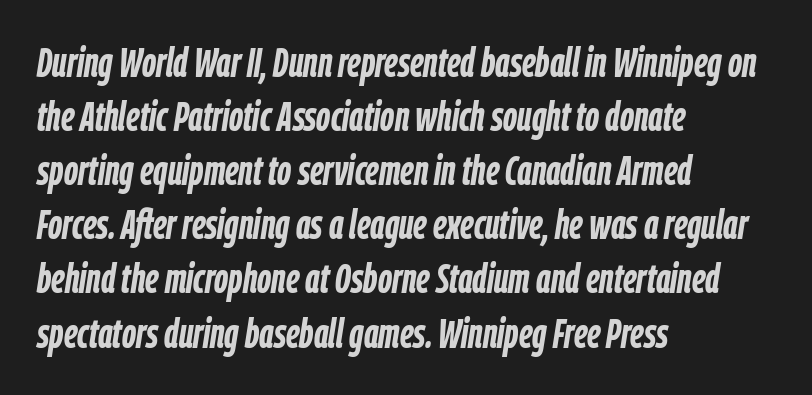
Q: Is the text bold? A: Yes.
Q: Is the text italic (slanted)? A: Yes, it leans right by about 9 degrees.
Q: Is the text underlined? A: No.
Q: How is the paragraph aligned? A: Left-aligned.
Q: Is the spacing between letters normal or unusually wide? A: Normal.
Q: Is the spacing between lines tight, normal or loose? A: Normal.
Q: Width (condensed, normal, or wide)? A: Condensed.
Q: Stroke contrast? A: Low.
Q: x-height? A: Medium.
Q: Monospaced? A: No.
